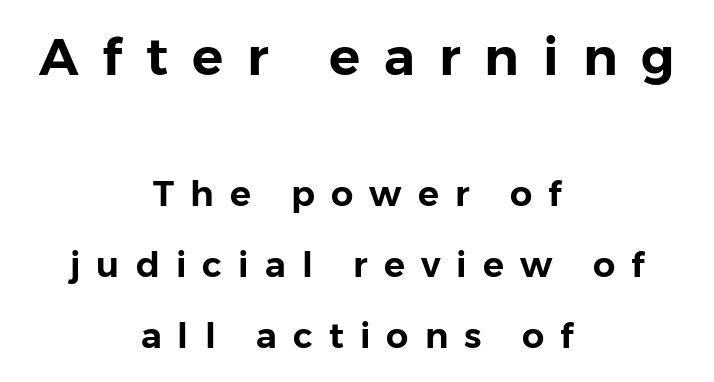
Check the space under the baseline: it is left empty. To sum up the face: it is a sans, with no serifs. These lines were composed using upright roman letters. Note the varied advance widths — an 'i' is clearly narrower than an 'm'. Observe the wide spacing: letters keep a clear distance from each other.
